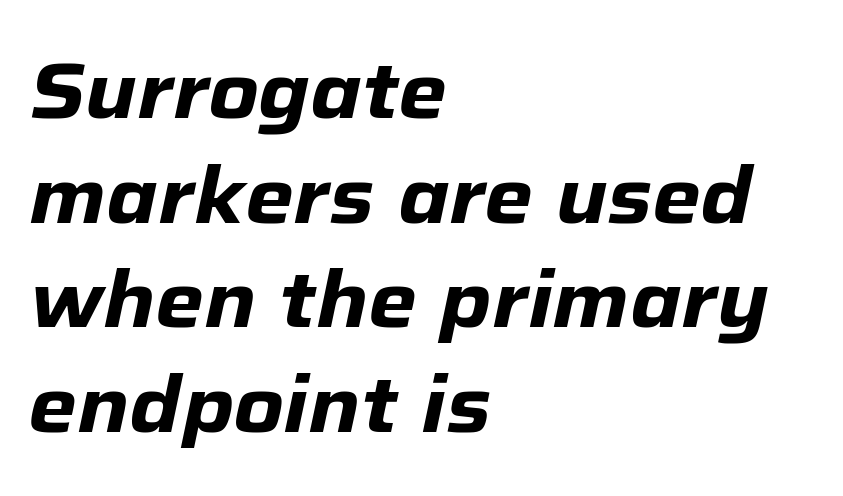
Visually the block forms a straight wall on the left and a jagged coastline on the right. What weight is shown? A full bold with thick strokes. The passage shown has conventional tracking throughout. Looking at the ascenders, they clearly lean. One glance says typical: line gaps are just what's usual.
